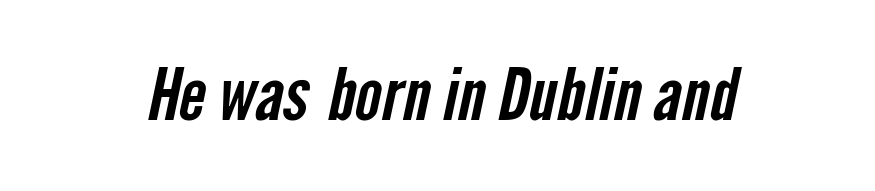
Q: Is the typeface a serif or a sans-serif typeface? A: Sans-serif.
Q: Is the text underlined? A: No.
Q: Is the spacing between letters normal or unusually wide? A: Normal.
Q: Width (condensed, normal, or wide)? A: Condensed.
Q: Stroke contrast? A: Low.
Q: x-height? A: Medium.
Q: Monospaced? A: No.
